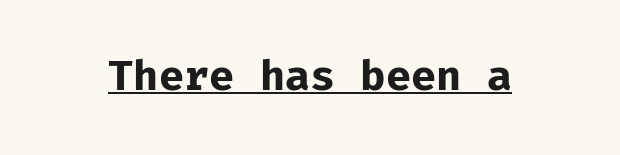
{"serif": "no", "italic": "no", "bold": "yes", "weight": "bold", "width": "normal", "stroke_contrast": "low", "x_height": "medium", "monospaced": "yes", "underline": "yes", "letter_spacing": "normal", "letter_spacing_em": 0.0, "glyph_px": 41}
